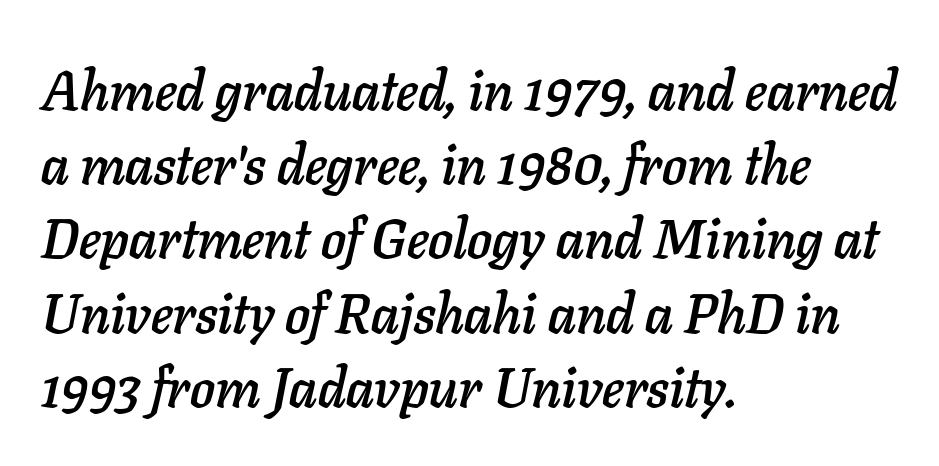
Q: Is the text italic (slanted)? A: Yes, it leans right by about 11 degrees.
Q: Is the text underlined? A: No.
Q: How is the paragraph aligned? A: Left-aligned.
Q: Is the spacing between letters normal or unusually wide? A: Normal.
Q: Is the spacing between lines tight, normal or loose? A: Normal.
Q: Width (condensed, normal, or wide)? A: Normal.
Q: Stroke contrast? A: Low.
Q: x-height? A: Medium.
Q: Monospaced? A: No.
